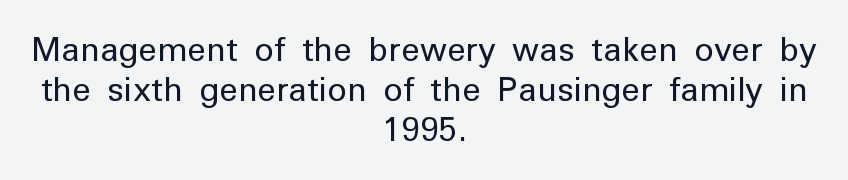
{"serif": "no", "italic": "no", "bold": "no", "weight": "regular", "width": "normal", "stroke_contrast": "low", "x_height": "medium", "monospaced": "no", "underline": "no", "align": "center", "line_spacing_ratio": 1.21, "letter_spacing": "normal", "letter_spacing_em": 0.0, "glyph_px": 33}
